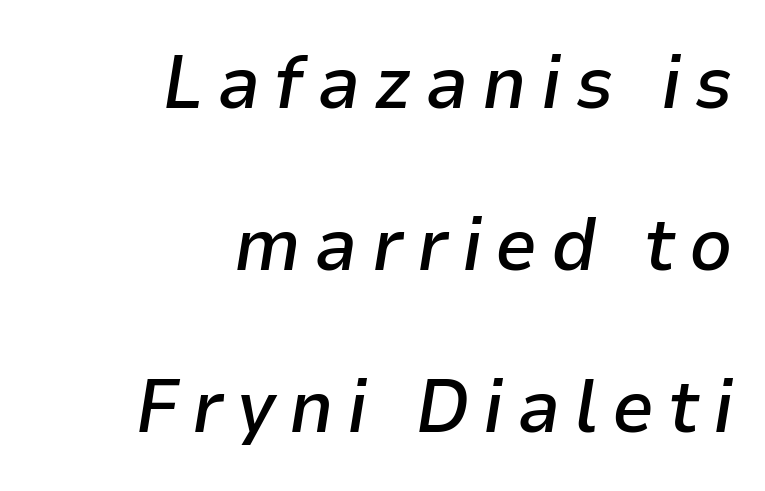
Q: Is the text bold? A: Semi-bold.
Q: Is the text italic (slanted)? A: Yes, it leans right by about 9 degrees.
Q: Is the text underlined? A: No.
Q: How is the paragraph aligned? A: Right-aligned.
Q: Is the spacing between lines tight, normal or loose? A: Loose.
Q: Width (condensed, normal, or wide)? A: Normal.
Q: Stroke contrast? A: Low.
Q: x-height? A: Medium.
Q: Monospaced? A: No.
